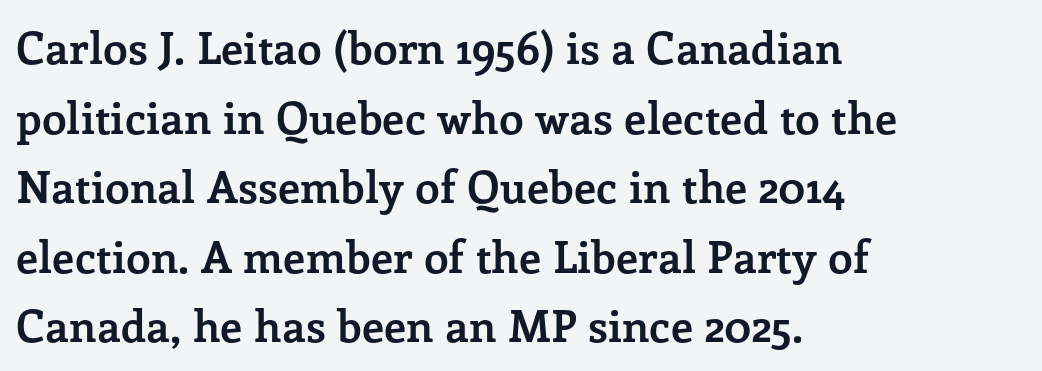
Q: Is the text bold? A: Yes.
Q: Is the text italic (slanted)? A: No, it is upright.
Q: Is the typeface a serif or a sans-serif typeface? A: Serif.
Q: Is the text underlined? A: No.
Q: How is the paragraph aligned? A: Left-aligned.
Q: Is the spacing between letters normal or unusually wide? A: Normal.
Q: Is the spacing between lines tight, normal or loose? A: Normal.
Q: Width (condensed, normal, or wide)? A: Normal.
Q: Stroke contrast? A: Low.
Q: x-height? A: Medium.
Q: Monospaced? A: No.
